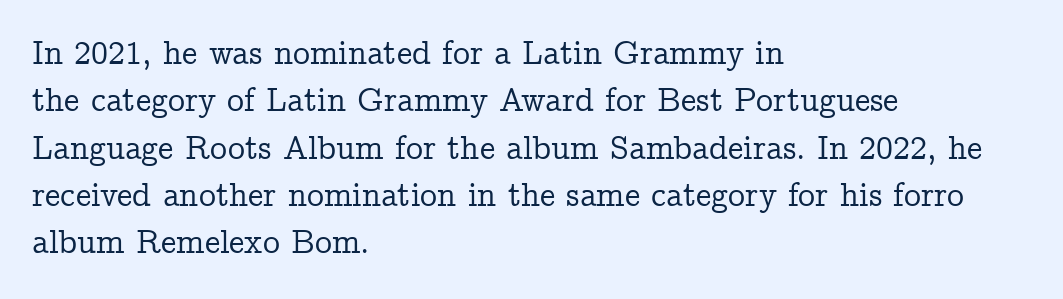
The image shows 34 px serif type, upright; set left-aligned, normal line spacing (1.39x), normal letter spacing, not underlined; low stroke contrast and a medium x-height.
